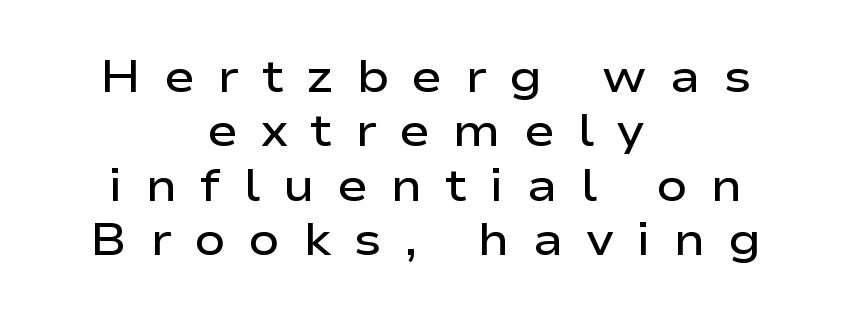
The image shows 46 px semibold, wide sans-serif type, upright; set centered, line spacing 1.18x, unusually wide letter spacing (+0.49 em), not underlined; low stroke contrast and a medium x-height.
